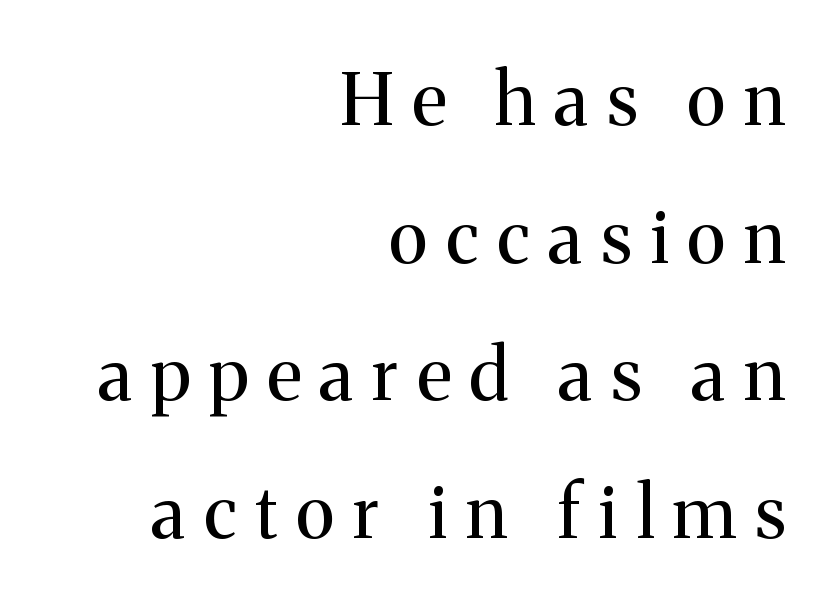
Q: Is the text bold? A: No.
Q: Is the text italic (slanted)? A: No, it is upright.
Q: Is the typeface a serif or a sans-serif typeface? A: Serif.
Q: Is the text underlined? A: No.
Q: How is the paragraph aligned? A: Right-aligned.
Q: Is the spacing between letters normal or unusually wide? A: Unusually wide.
Q: Is the spacing between lines tight, normal or loose? A: Loose.
Q: Width (condensed, normal, or wide)? A: Normal.
Q: Stroke contrast? A: Medium.
Q: x-height? A: Medium.
Q: Monospaced? A: No.
